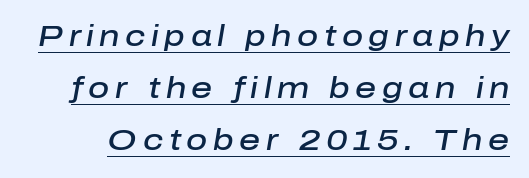
Q: Is the text bold? A: Semi-bold.
Q: Is the text italic (slanted)? A: Yes, it leans right by about 10 degrees.
Q: Is the text underlined? A: Yes.
Q: Width (condensed, normal, or wide)? A: Normal.
Q: Stroke contrast? A: Low.
Q: x-height? A: Medium.
Q: Monospaced? A: No.
